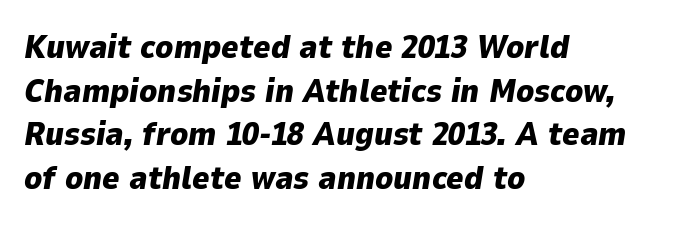
Q: Is the text bold? A: Yes.
Q: Is the text italic (slanted)? A: Yes, it leans right by about 9 degrees.
Q: Is the text underlined? A: No.
Q: How is the paragraph aligned? A: Left-aligned.
Q: Is the spacing between letters normal or unusually wide? A: Normal.
Q: Is the spacing between lines tight, normal or loose? A: Normal.
Q: Width (condensed, normal, or wide)? A: Normal.
Q: Stroke contrast? A: Low.
Q: x-height? A: Medium.
Q: Monospaced? A: No.
